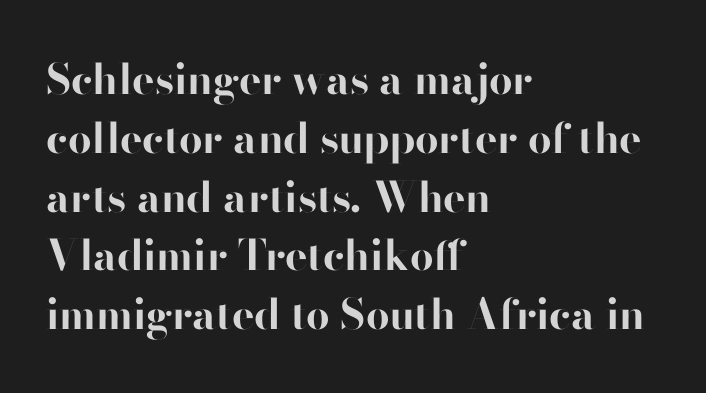
The image shows 42 px bold sans-serif type, upright; set left-aligned, normal line spacing (1.4x), normal letter spacing, not underlined; high stroke contrast and a small x-height.
